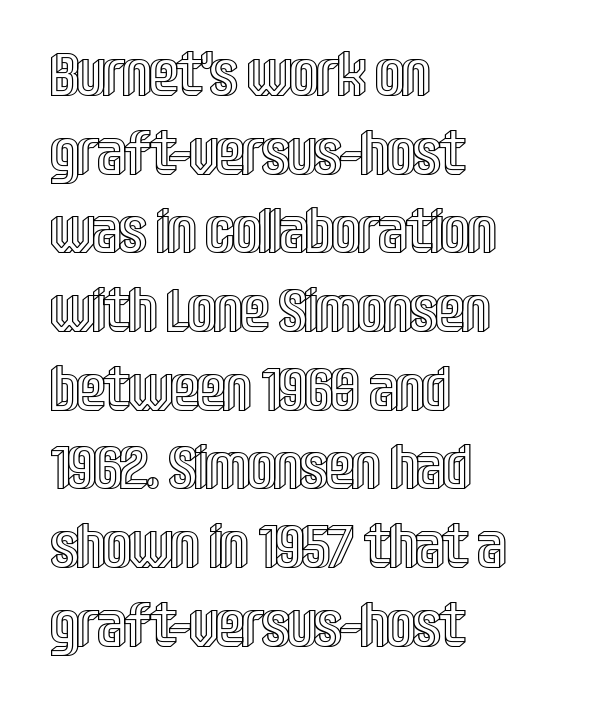
{"italic": "no", "width": "condensed", "x_height": "large", "monospaced": "no", "underline": "no", "align": "left", "line_spacing": "normal", "line_spacing_ratio": 1.29, "letter_spacing": "normal", "letter_spacing_em": 0.0, "glyph_px": 61}
